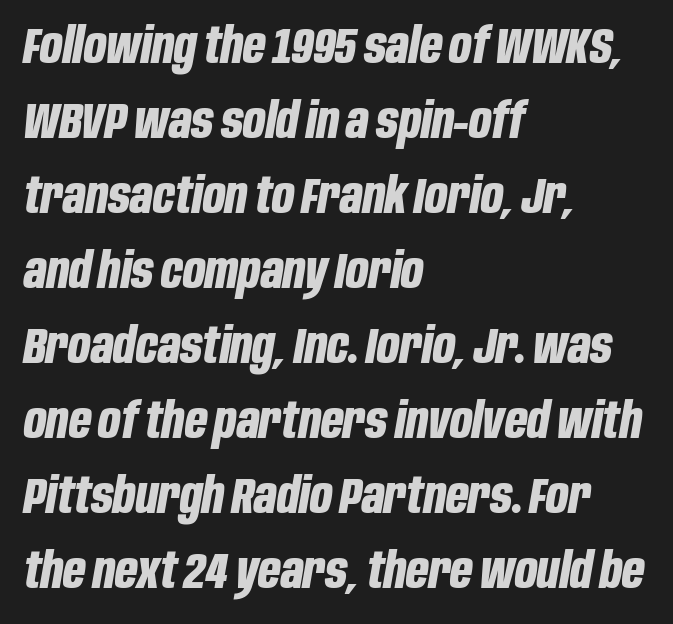
{"italic": "yes", "lean": "right", "slant_degrees": 10, "bold": "yes", "weight": "bold", "width": "condensed", "stroke_contrast": "low", "x_height": "large", "monospaced": "no", "underline": "no", "align": "left", "line_spacing": "normal", "line_spacing_ratio": 1.53, "letter_spacing": "normal", "letter_spacing_em": 0.0, "glyph_px": 49}
